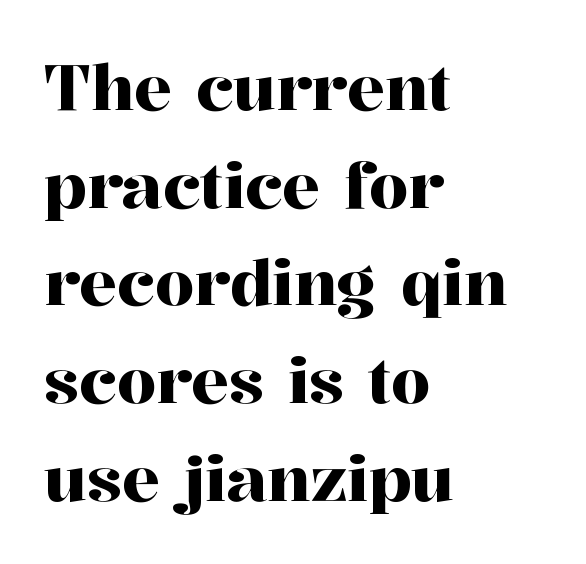
Here the designer chose a conventional face with non-uniform glyph widths. Nope, not italic — everything's standing straight. This sample uses a serif face. Layout note: lines flush left. Honestly, there is no underline to notice here at all.
